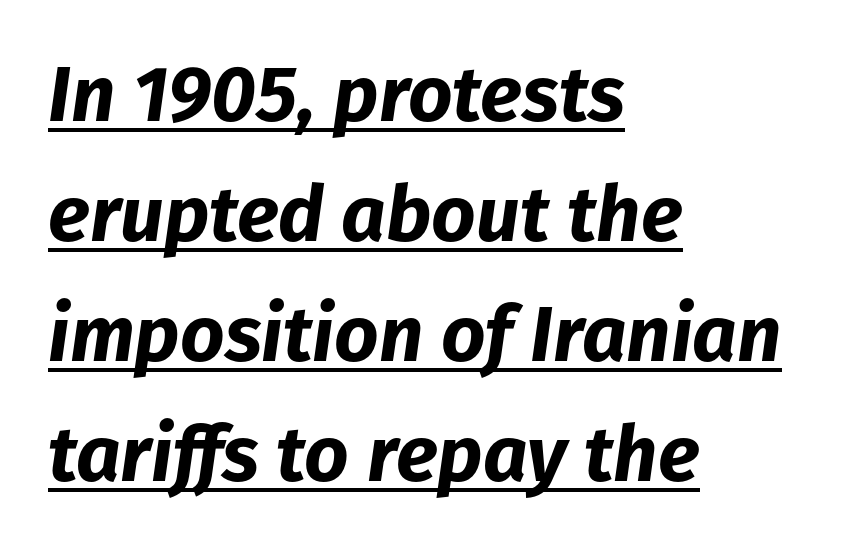
{"italic": "yes", "lean": "right", "slant_degrees": 8, "bold": "yes", "weight": "bold", "width": "normal", "stroke_contrast": "low", "x_height": "medium", "monospaced": "no", "underline": "yes", "align": "left", "line_spacing": "normal", "line_spacing_ratio": 1.54, "letter_spacing": "normal", "letter_spacing_em": 0.0, "glyph_px": 78}
